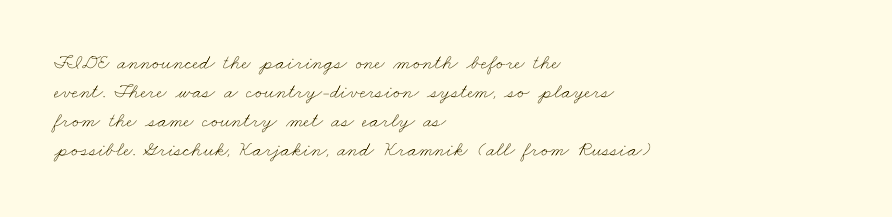
Q: Is the text bold? A: No.
Q: Is the text underlined? A: No.
Q: How is the paragraph aligned? A: Left-aligned.
Q: Is the spacing between letters normal or unusually wide? A: Normal.
Q: Is the spacing between lines tight, normal or loose? A: Normal.
